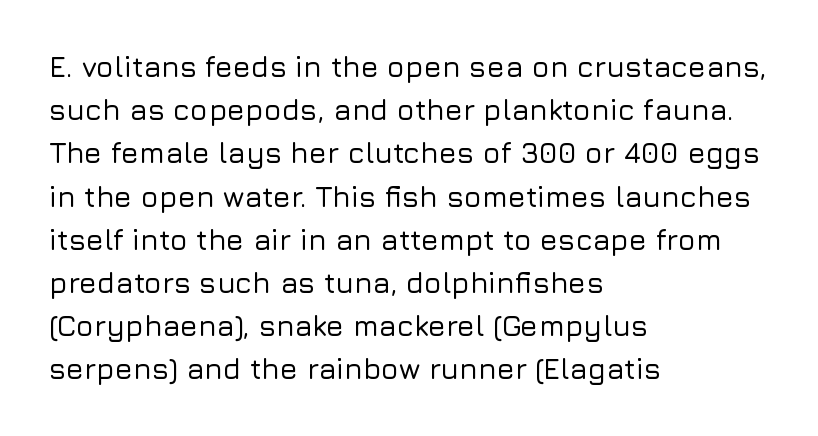
{"serif": "no", "italic": "no", "width": "normal", "stroke_contrast": "low", "x_height": "medium", "monospaced": "no", "underline": "no", "align": "left", "line_spacing": "normal", "line_spacing_ratio": 1.49, "letter_spacing": "normal", "letter_spacing_em": 0.0, "glyph_px": 29}
